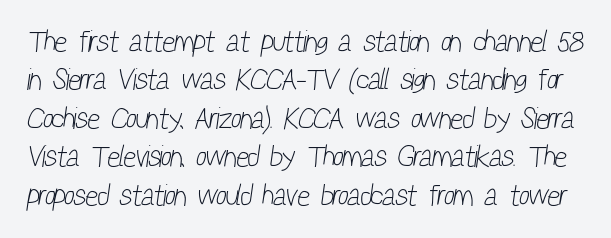
{"serif": "no", "bold": "no", "weight": "light", "width": "condensed", "stroke_contrast": "low", "x_height": "medium", "monospaced": "no", "underline": "no", "line_spacing": "normal", "line_spacing_ratio": 1.28, "letter_spacing": "normal", "letter_spacing_em": 0.0, "glyph_px": 30}
